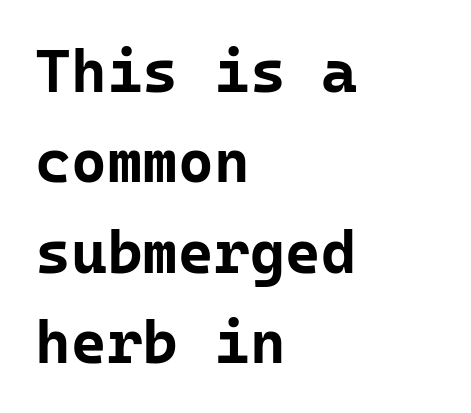
The image shows 61 px bold sans-serif type, upright, monospaced; set left-aligned, normal line spacing (1.48x), normal letter spacing, not underlined; low stroke contrast and a medium x-height.
